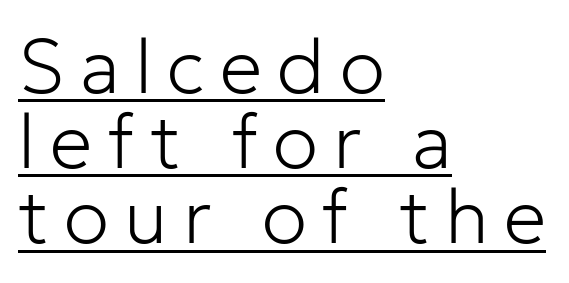
The image shows 76 px light sans-serif type, upright; set left-aligned, tight line spacing (0.99x), unusually wide letter spacing (+0.2 em), underlined; low stroke contrast and a medium x-height.
